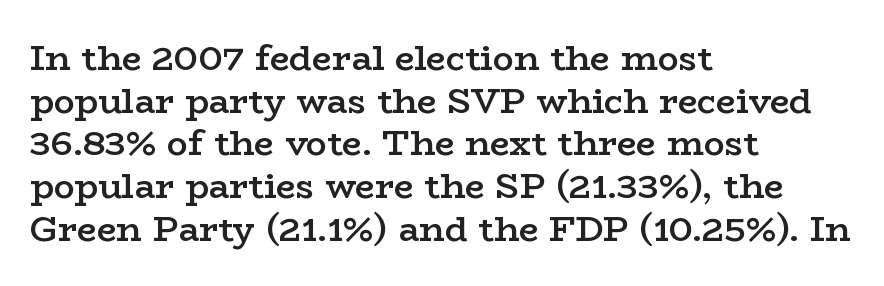
{"serif": "yes", "italic": "no", "bold": "semi", "weight": "semibold", "width": "wide", "stroke_contrast": "low", "x_height": "medium", "monospaced": "no", "underline": "no", "align": "left", "line_spacing_ratio": 1.22, "letter_spacing": "normal", "letter_spacing_em": 0.0, "glyph_px": 35}
